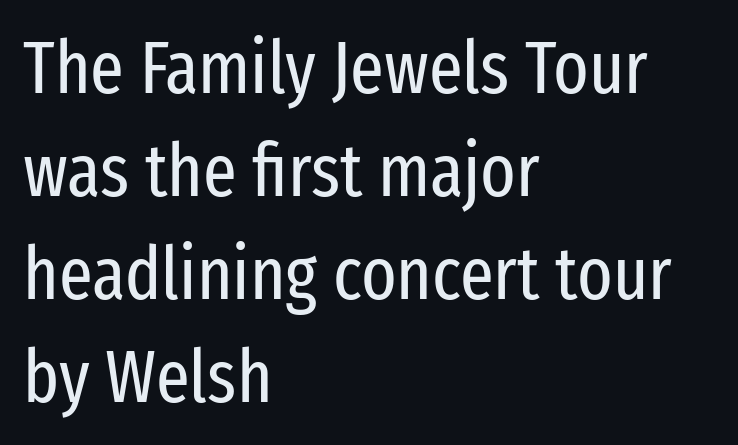
The image shows 74 px regular-weight, condensed sans-serif type, upright; set left-aligned, normal line spacing (1.39x), normal letter spacing, not underlined; low stroke contrast and a medium x-height.
